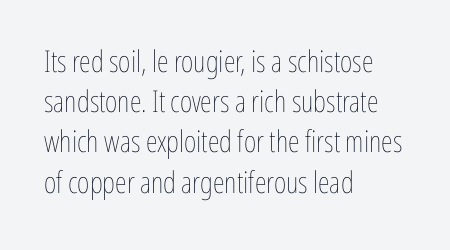
The image shows 30 px thin, condensed type, upright; set left-aligned, normal line spacing (1.34x), normal letter spacing, not underlined; low stroke contrast and a medium x-height.
